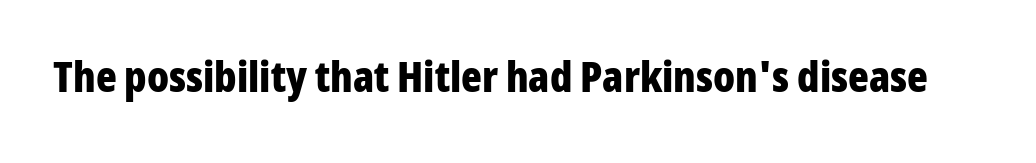
{"serif": "no", "italic": "no", "bold": "yes", "weight": "bold", "width": "condensed", "stroke_contrast": "low", "x_height": "medium", "monospaced": "no", "underline": "no", "letter_spacing": "normal", "letter_spacing_em": 0.0, "glyph_px": 43}
